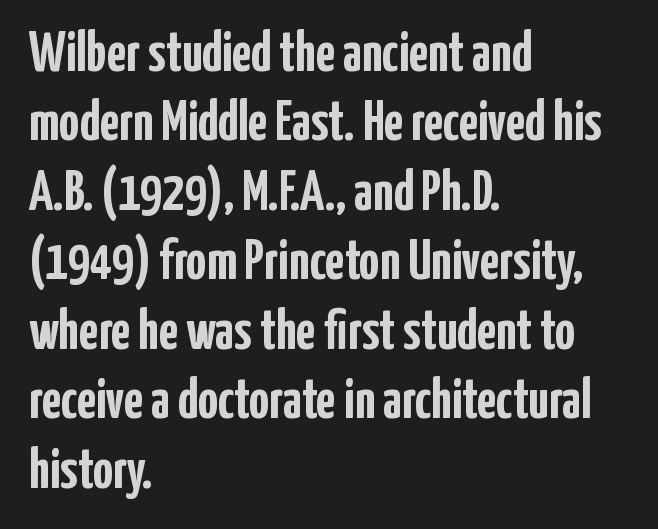
The image shows 56 px semibold, condensed sans-serif type, upright; set left-aligned, line spacing 1.24x, normal letter spacing, not underlined; low stroke contrast and a medium x-height.
